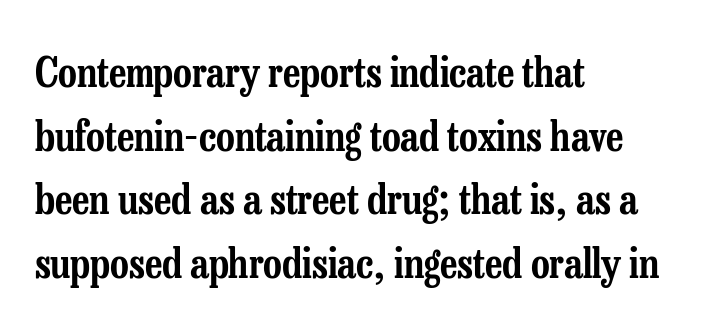
Q: Is the text italic (slanted)? A: No, it is upright.
Q: Is the typeface a serif or a sans-serif typeface? A: Serif.
Q: Is the text underlined? A: No.
Q: How is the paragraph aligned? A: Left-aligned.
Q: Is the spacing between letters normal or unusually wide? A: Normal.
Q: Is the spacing between lines tight, normal or loose? A: Normal.
Q: Width (condensed, normal, or wide)? A: Condensed.
Q: Stroke contrast? A: Low.
Q: x-height? A: Medium.
Q: Monospaced? A: No.
